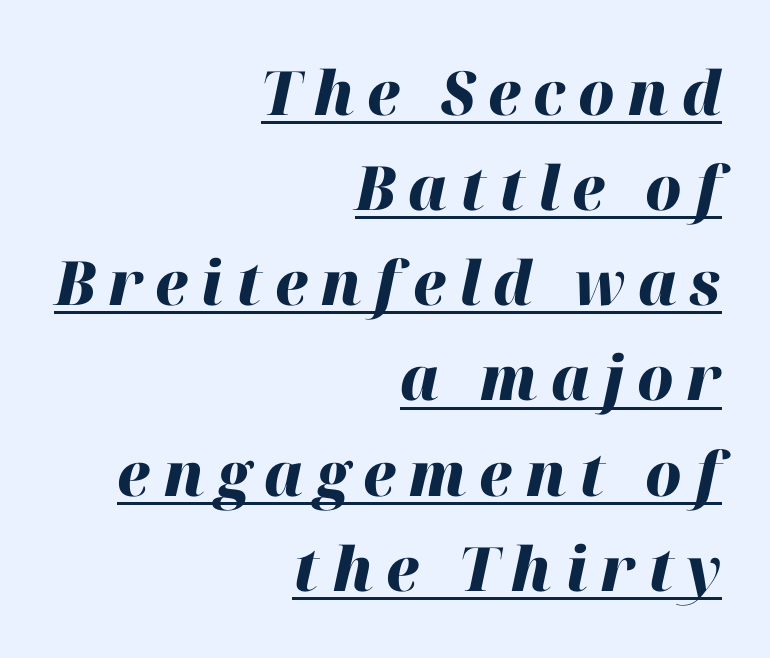
Q: Is the text bold? A: Yes.
Q: Is the text italic (slanted)? A: Yes, it leans right by about 12 degrees.
Q: Is the text underlined? A: Yes.
Q: How is the paragraph aligned? A: Right-aligned.
Q: Is the spacing between letters normal or unusually wide? A: Unusually wide.
Q: Is the spacing between lines tight, normal or loose? A: Normal.
Q: Width (condensed, normal, or wide)? A: Normal.
Q: Stroke contrast? A: High.
Q: x-height? A: Medium.
Q: Monospaced? A: No.
